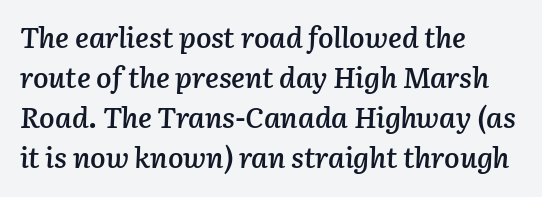
The tracking reads as untouched default to a designer's eye. If you drew a ruler down the left edge, every line would touch it. The lettering tilts uniformly, giving the passage an italic look. Think of a printed novel: that variable character pitch is what you see here. Vertically, the passage feels balanced, rows spaced as you'd expect.
